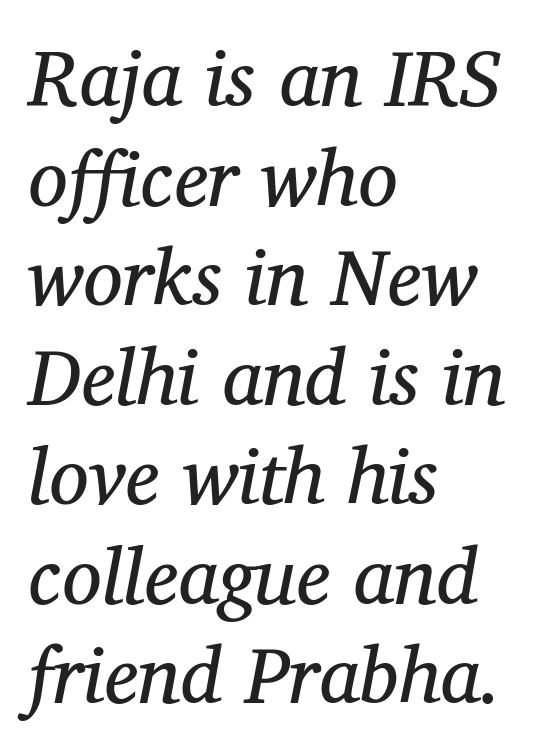
Q: Is the text bold? A: No.
Q: Is the text italic (slanted)? A: Yes, it leans right by about 12 degrees.
Q: Is the typeface a serif or a sans-serif typeface? A: Serif.
Q: Is the text underlined? A: No.
Q: How is the paragraph aligned? A: Left-aligned.
Q: Is the spacing between letters normal or unusually wide? A: Normal.
Q: Is the spacing between lines tight, normal or loose? A: Normal.
Q: Width (condensed, normal, or wide)? A: Normal.
Q: Stroke contrast? A: Medium.
Q: x-height? A: Medium.
Q: Monospaced? A: No.
